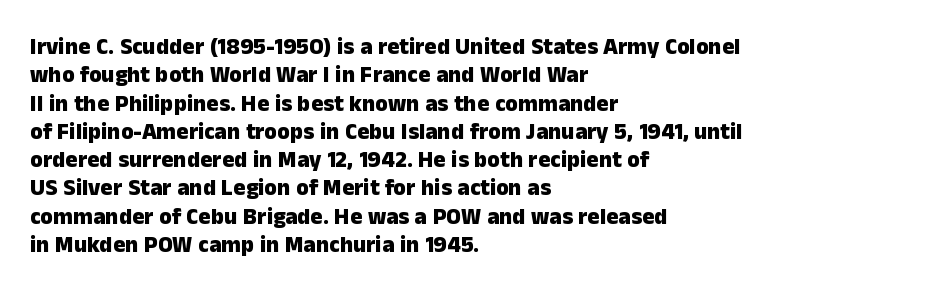
{"italic": "no", "bold": "yes", "underline": "no", "align": "left", "line_spacing_ratio": 1.23, "letter_spacing": "normal", "letter_spacing_em": 0.0, "glyph_px": 23}
